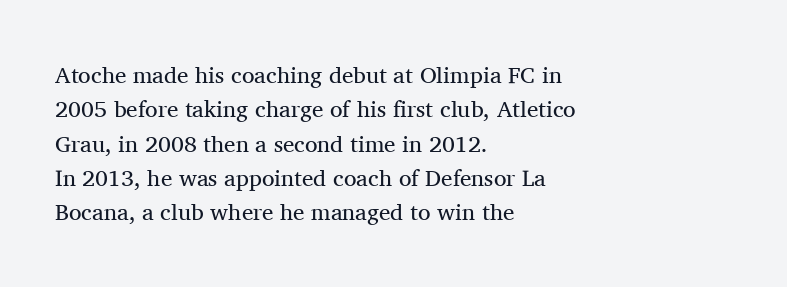
The image shows 23 px text type, upright; set left-aligned, normal line spacing (1.49x), normal letter spacing, not underlined.
